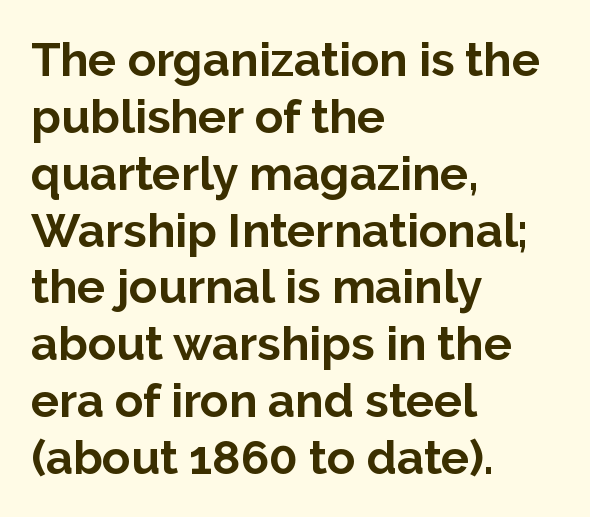
Q: Is the text bold? A: Yes.
Q: Is the text italic (slanted)? A: No, it is upright.
Q: Is the typeface a serif or a sans-serif typeface? A: Sans-serif.
Q: Is the text underlined? A: No.
Q: How is the paragraph aligned? A: Left-aligned.
Q: Is the spacing between letters normal or unusually wide? A: Normal.
Q: Width (condensed, normal, or wide)? A: Normal.
Q: Stroke contrast? A: Low.
Q: x-height? A: Medium.
Q: Monospaced? A: No.
